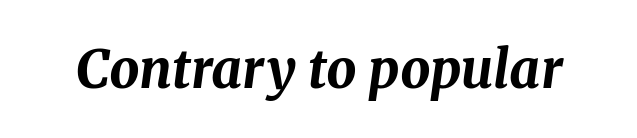
The image shows 53 px bold type, italic (leaning right); set normal letter spacing, not underlined; medium stroke contrast and a medium x-height.
